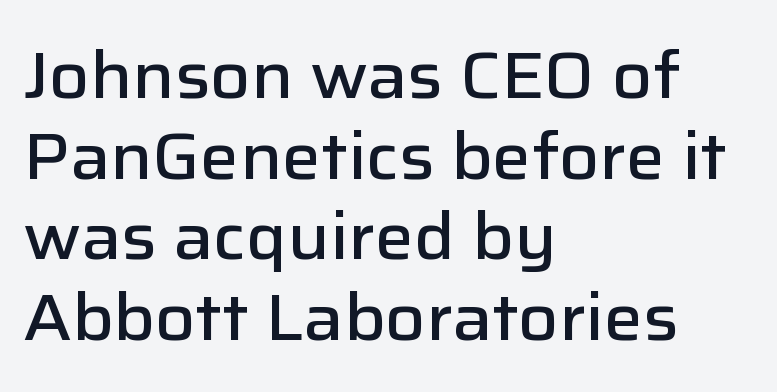
Varying glyph widths throughout — classic text-font behaviour. Nothing sits at the stroke ends, so this counts as sans-serif. The paragraph shown leans on its left margin. No extra tracking has been applied to these lines. Each glyph is drawn with semibold strokes, heavier than normal yet not fully bold.
